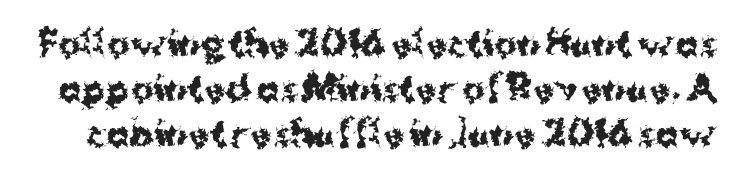
The image shows 34 px bold sans-serif type, upright; set normal line spacing (1.33x), normal letter spacing, not underlined; medium stroke contrast and a medium x-height.
